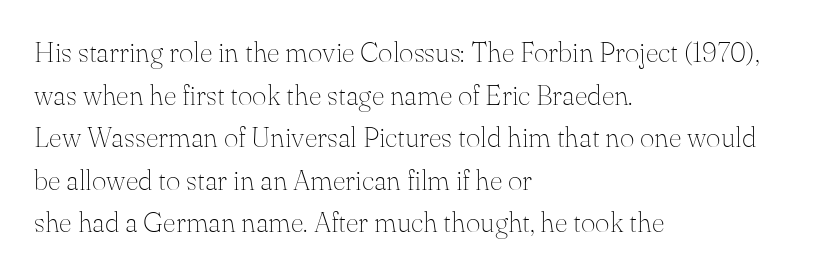
The image shows 28 px thin serif type, upright; set left-aligned, normal line spacing (1.52x), normal letter spacing, not underlined; medium stroke contrast and a small x-height.
